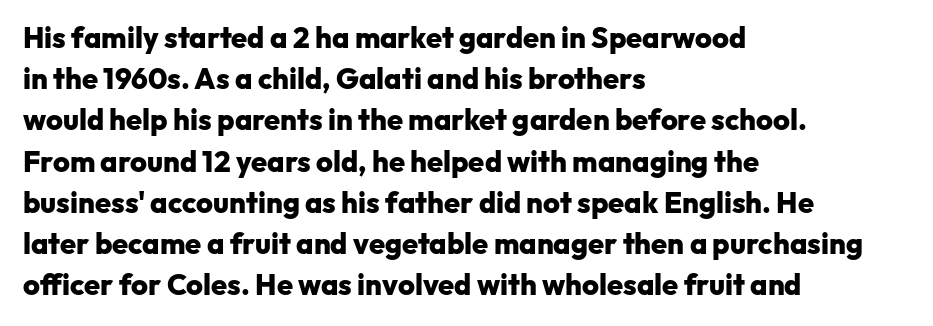
{"serif": "no", "italic": "no", "bold": "yes", "weight": "heavy", "width": "normal", "stroke_contrast": "low", "x_height": "medium", "monospaced": "no", "underline": "no", "align": "left", "line_spacing": "normal", "line_spacing_ratio": 1.42, "letter_spacing": "normal", "letter_spacing_em": 0.0, "glyph_px": 29}
